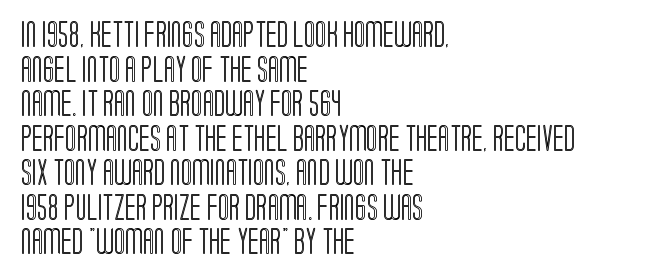
Q: Is the text italic (slanted)? A: No, it is upright.
Q: Is the text underlined? A: No.
Q: How is the paragraph aligned? A: Left-aligned.
Q: Is the spacing between letters normal or unusually wide? A: Normal.
Q: Is the spacing between lines tight, normal or loose? A: Normal.
